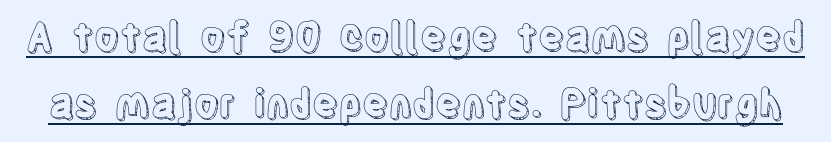
The horizontal fit of the characters is conventional and even. The string is rendered with underlining switched on. Tall strokes in this sample are plumb rather than angled. The face used here is proportionally spaced, like ordinary book or web type.
